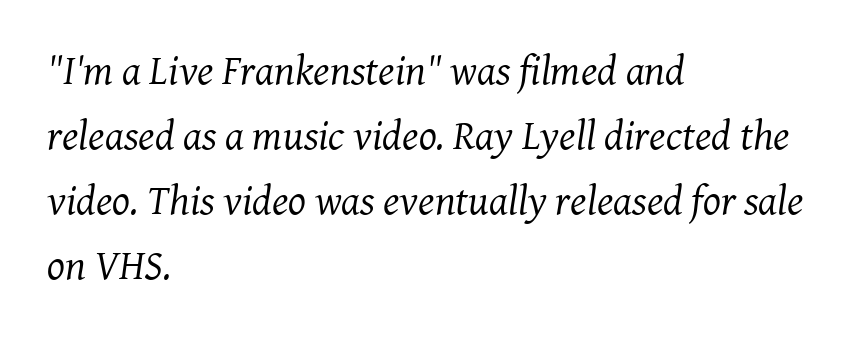
{"serif": "yes", "italic": "yes", "lean": "right", "slant_degrees": 8, "bold": "no", "weight": "regular", "width": "normal", "stroke_contrast": "medium", "x_height": "medium", "monospaced": "no", "underline": "no", "align": "left", "line_spacing": "normal", "line_spacing_ratio": 1.55, "letter_spacing": "normal", "letter_spacing_em": 0.0, "glyph_px": 42}
